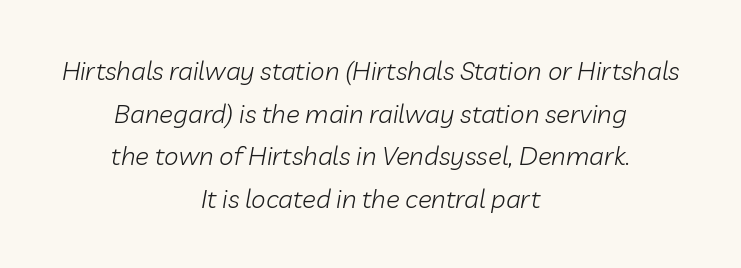
{"italic": "yes", "lean": "right", "slant_degrees": 10, "bold": "no", "underline": "no", "align": "center", "line_spacing": "normal", "line_spacing_ratio": 1.64, "letter_spacing": "normal", "letter_spacing_em": 0.0, "glyph_px": 26}
